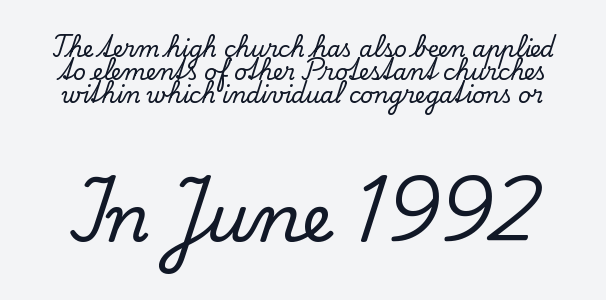
Nobody drew a line under any word here. Note: smaller setting up top, larger setting below. Looks like regular typesetting: each glyph gets only the width it needs. Rows of type sit shoulder to shoulder in the vertical direction. Stroke terminals: seriffed.
